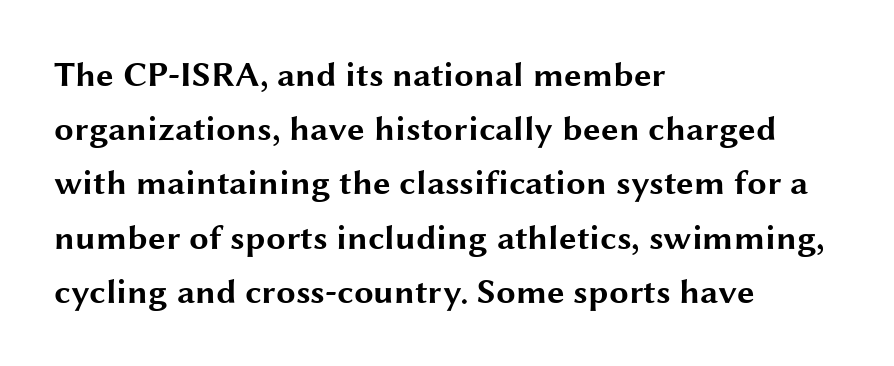
The font's upright variant was chosen for this text. A clean baseline with only descenders dipping below it. Words appear dense and cohesive because spacing is normal. Emphasis by weight is at full strength: bold. The text block is weighted toward the left margin, trailing off unevenly rightward.
